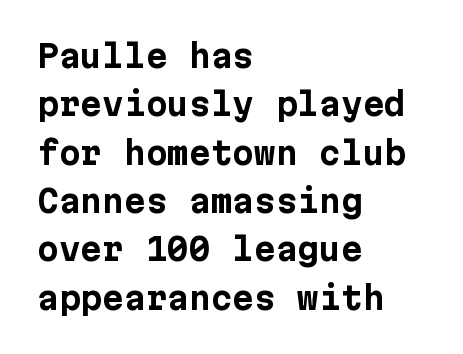
{"serif": "no", "italic": "no", "bold": "yes", "weight": "bold", "width": "normal", "stroke_contrast": "low", "x_height": "medium", "underline": "no", "align": "left", "line_spacing": "normal", "line_spacing_ratio": 1.56, "letter_spacing": "normal", "letter_spacing_em": 0.0, "glyph_px": 31}
